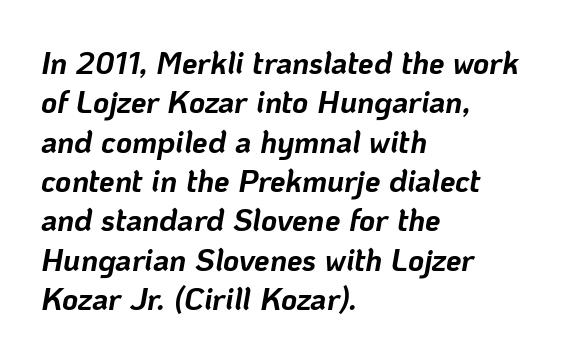
The image shows 31 px bold type, italic (leaning right); set left-aligned, normal line spacing (1.27x), normal letter spacing, not underlined; low stroke contrast and a medium x-height.
